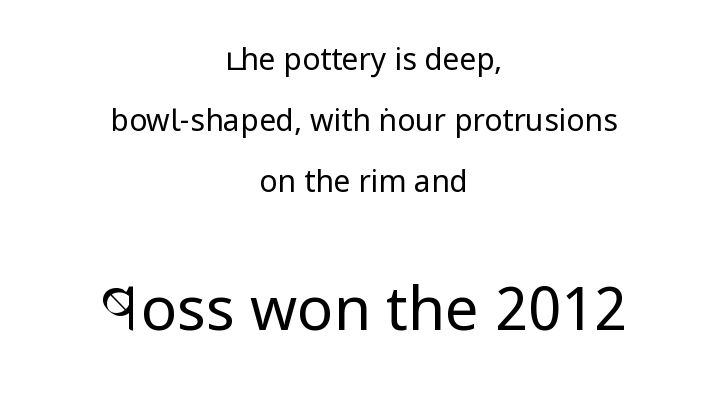
The font family rendered here belongs to the sans-serif group. Summary of vertical rhythm: relaxed, with wide interline spacing. Look at the glyph heights: the lower group is clearly the bigger setting. Here the designer chose a conventional face with non-uniform glyph widths. These lines are centered, leaving both edges ragged.
